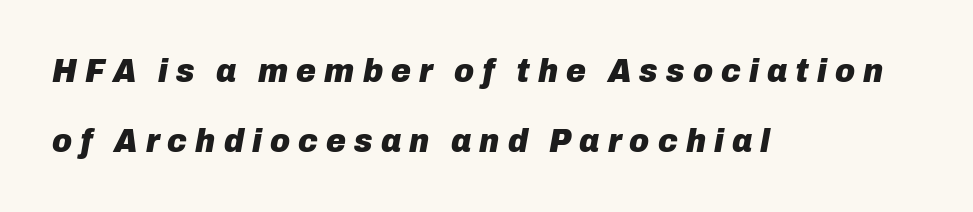
{"italic": "yes", "lean": "right", "slant_degrees": 10, "bold": "yes", "weight": "heavy", "width": "normal", "stroke_contrast": "low", "x_height": "medium", "monospaced": "no", "underline": "no", "align": "left", "line_spacing": "loose", "line_spacing_ratio": 2.05, "letter_spacing": "wide", "letter_spacing_em": 0.24, "glyph_px": 34}
